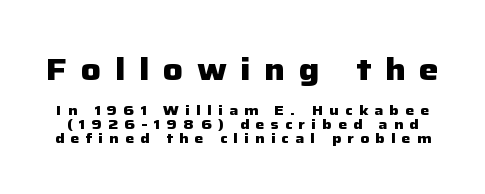
{"serif": "no", "italic": "no", "bold": "yes", "weight": "heavy", "width": "normal", "stroke_contrast": "low", "x_height": "medium", "monospaced": "no", "underline": "no", "line_spacing": "tight", "line_spacing_ratio": 0.98, "letter_spacing": "wide", "letter_spacing_em": 0.44, "larger_block": "first", "size_ratio": 2.21, "glyph_px": 31}
